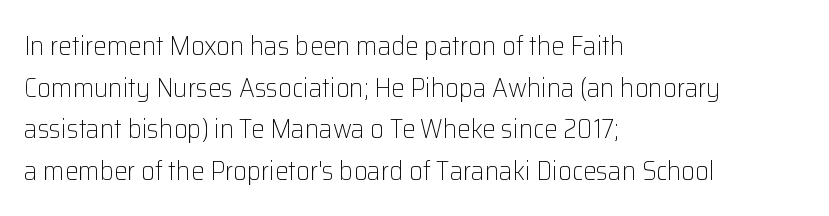
Q: Is the text bold? A: No.
Q: Is the text italic (slanted)? A: No, it is upright.
Q: Is the text underlined? A: No.
Q: How is the paragraph aligned? A: Left-aligned.
Q: Is the spacing between letters normal or unusually wide? A: Normal.
Q: Is the spacing between lines tight, normal or loose? A: Normal.
